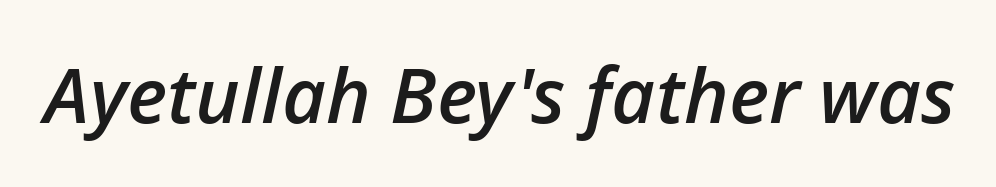
The image shows 76 px semibold type, italic (leaning right); set normal letter spacing, not underlined; low stroke contrast and a medium x-height.
